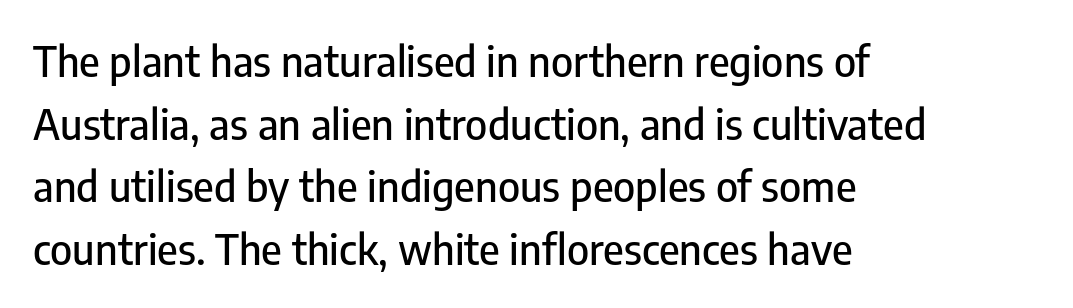
Type style note: lacks serifs. Reading down the block, your eye returns to a fixed left position each line. The passage shown is typed in a proportional face where columns would drift. The letters stand straight up with perfectly vertical stems. Tracking here is standard; glyphs follow each other at the usual distance. Has an underline been added? It has not.
